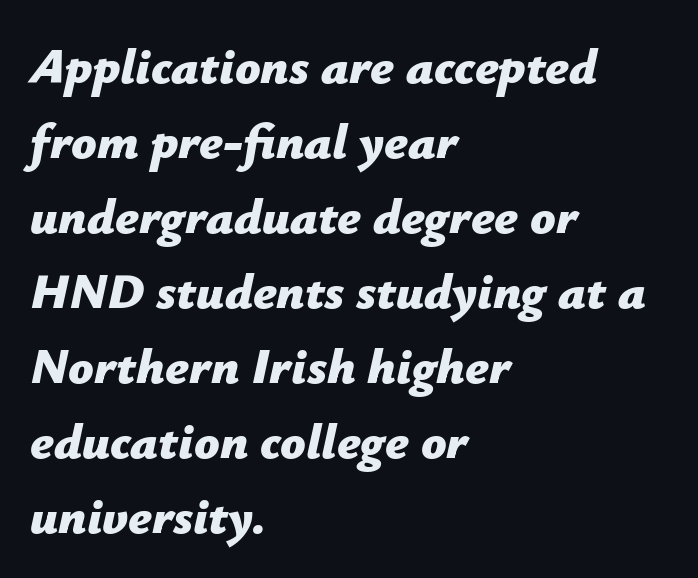
{"italic": "yes", "lean": "right", "slant_degrees": 12, "bold": "yes", "weight": "bold", "width": "normal", "stroke_contrast": "low", "x_height": "medium", "monospaced": "no", "underline": "no", "align": "left", "line_spacing": "normal", "line_spacing_ratio": 1.5, "letter_spacing": "normal", "letter_spacing_em": 0.0, "glyph_px": 50}
